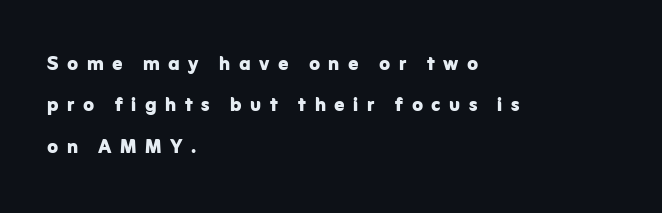
Leading: standard. When letters stand straight like this, we call the style roman or upright. Typographic density is high because the face is bold. A student would call this left alignment; a typographer would say flush left, rag right.
